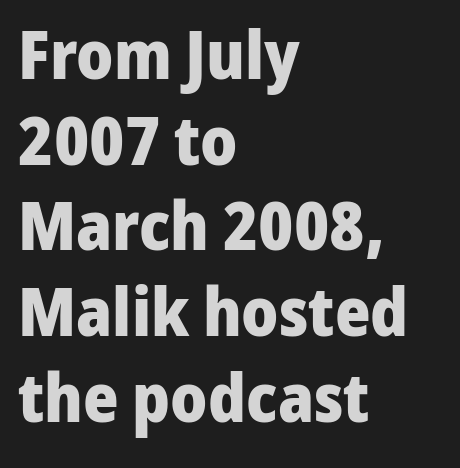
The image shows 68 px heavy sans-serif type, upright; set left-aligned, normal line spacing (1.26x), normal letter spacing, not underlined; low stroke contrast and a medium x-height.
